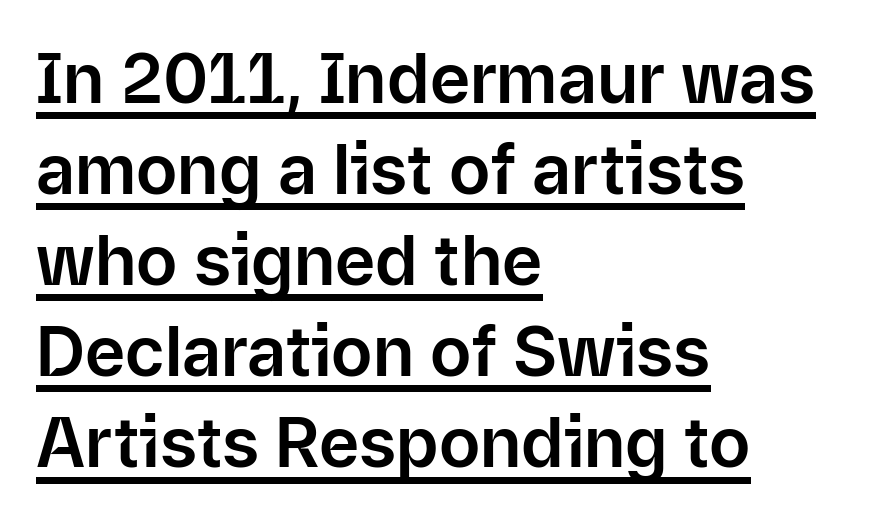
Posture: straight, roman, zero tilt. Each line starts at the same left margin while the right side varies. Spacing between characters is what you'd get straight out of the box. Is this a fixed-width face? No — the glyphs have proportional, varying widths.
